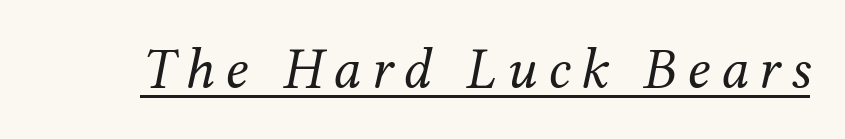
Q: Is the text bold? A: No.
Q: Is the text italic (slanted)? A: Yes, it leans right by about 12 degrees.
Q: Is the typeface a serif or a sans-serif typeface? A: Serif.
Q: Is the text underlined? A: Yes.
Q: Width (condensed, normal, or wide)? A: Normal.
Q: Stroke contrast? A: Medium.
Q: x-height? A: Medium.
Q: Monospaced? A: No.
